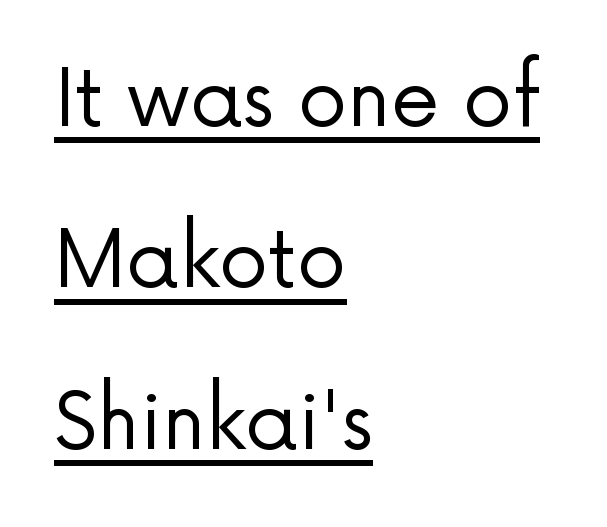
The passage is arranged the way most books set body copy — flush left. Weight: regular or lighter. Descenders here cross a horizontal rule under the line. The designer dialed line spacing up above the default. Nope, no serifs anywhere on these letters. A roman cut, with each character standing at attention.
